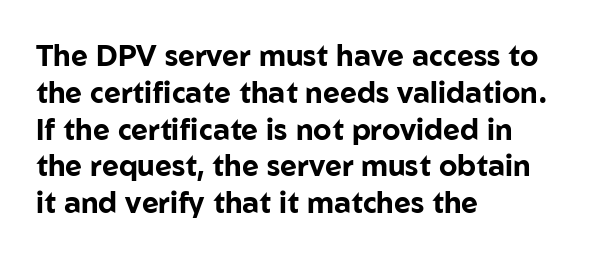
{"serif": "no", "italic": "no", "bold": "yes", "weight": "bold", "width": "normal", "stroke_contrast": "low", "x_height": "medium", "monospaced": "no", "underline": "no", "align": "left", "line_spacing": "normal", "line_spacing_ratio": 1.27, "letter_spacing": "normal", "letter_spacing_em": 0.0, "glyph_px": 29}
